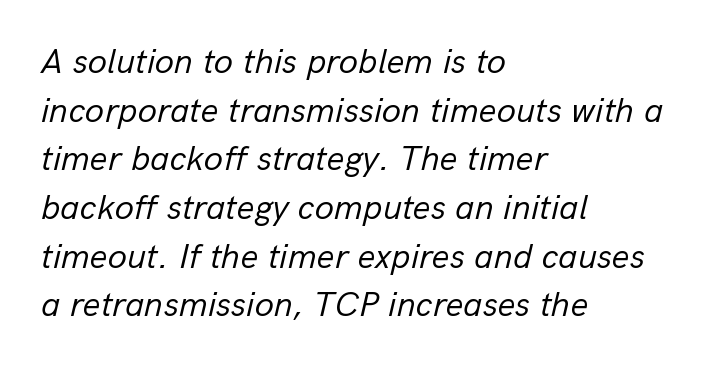
The image shows 35 px regular-weight type, italic (leaning right); set left-aligned, normal line spacing (1.39x), normal letter spacing, not underlined; low stroke contrast and a medium x-height.
